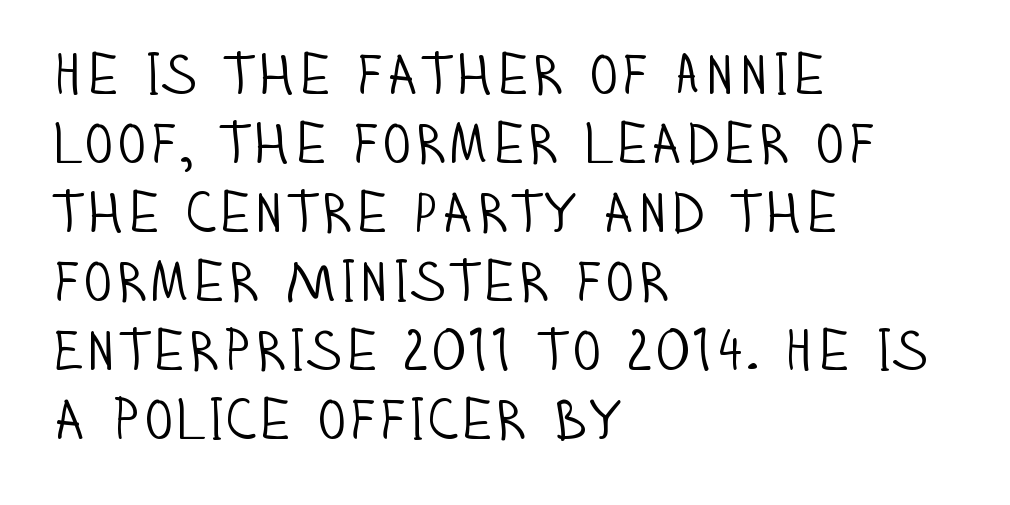
The image shows 57 px light, condensed sans-serif type, upright; set left-aligned, line spacing 1.21x, normal letter spacing, not underlined; low stroke contrast and a large x-height.
